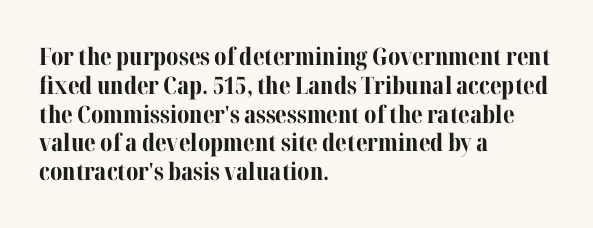
{"italic": "no", "bold": "yes", "underline": "no", "align": "left", "line_spacing_ratio": 1.2, "letter_spacing": "normal", "letter_spacing_em": 0.0, "glyph_px": 24}
